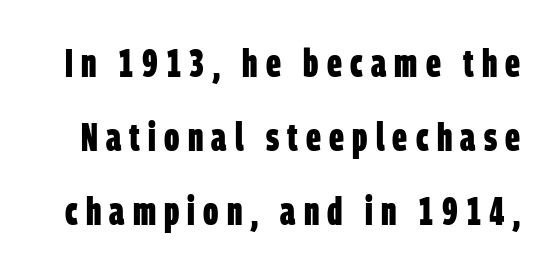
{"serif": "no", "bold": "yes", "weight": "bold", "width": "condensed", "stroke_contrast": "low", "x_height": "large", "monospaced": "no", "underline": "no", "line_spacing": "loose", "line_spacing_ratio": 1.9, "letter_spacing": "wide", "letter_spacing_em": 0.21, "glyph_px": 39}
